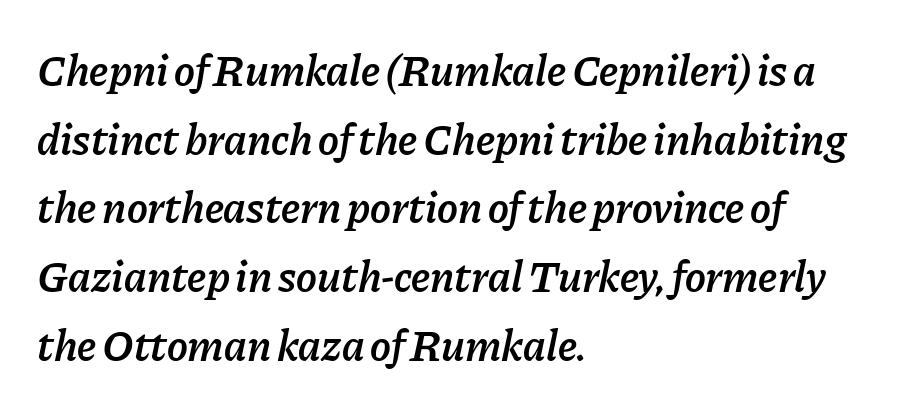
{"italic": "yes", "lean": "right", "slant_degrees": 11, "bold": "semi", "weight": "semibold", "width": "normal", "stroke_contrast": "low", "x_height": "medium", "monospaced": "no", "underline": "no", "align": "left", "line_spacing": "normal", "line_spacing_ratio": 1.56, "letter_spacing": "normal", "letter_spacing_em": 0.0, "glyph_px": 44}
